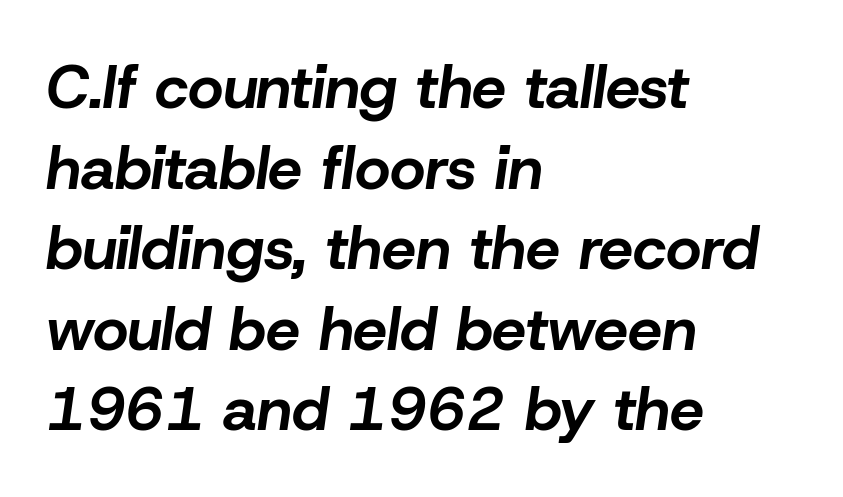
Typographic density is high because the face is bold. Horizontally, the lines are justified to the leading edge only. Caption: standard tracking, unaltered. The glyphs look as if they've been sheared to an angle. Anything drawn beneath the words? Only blank space.
